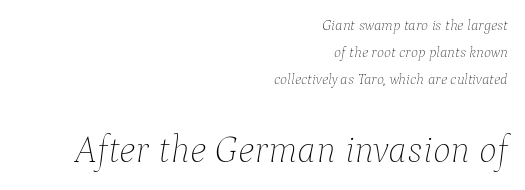
The image shows 38 px thin type, italic (leaning right); set right-aligned, line spacing 1.81x, normal letter spacing, not underlined; the second (bottom) block is 2.53x larger; low stroke contrast and a medium x-height.
